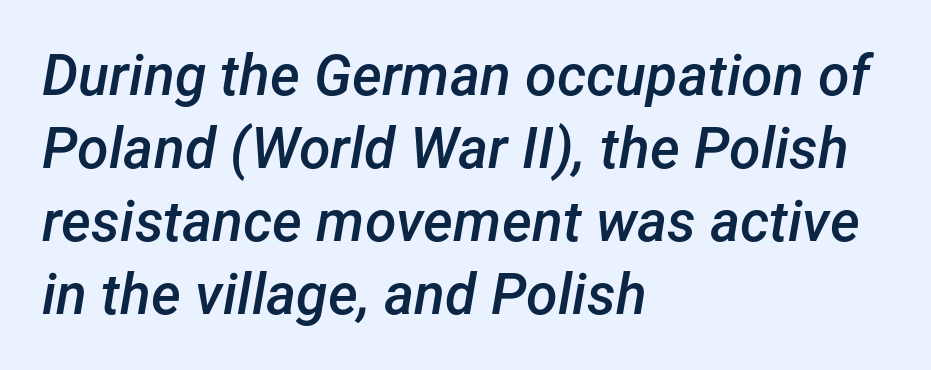
The image shows 57 px semibold type, italic (leaning right); set left-aligned, normal line spacing (1.28x), normal letter spacing, not underlined; low stroke contrast and a medium x-height.
